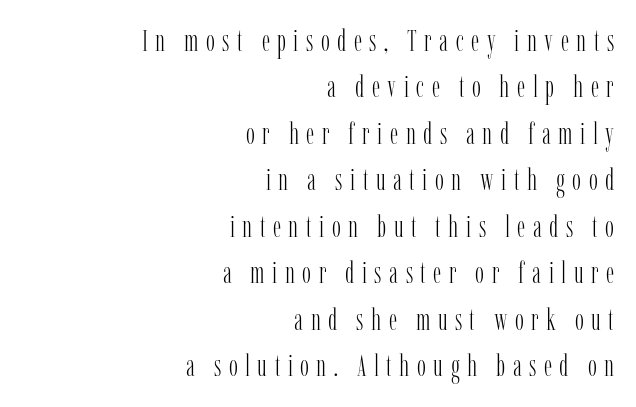
The image shows 30 px light, condensed serif type, upright; set right-aligned, normal line spacing (1.55x), unusually wide letter spacing (+0.25 em), not underlined; low stroke contrast and a medium x-height.
